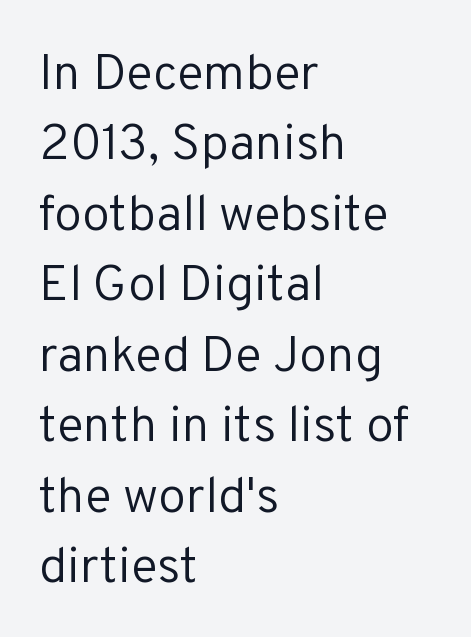
The image shows 50 px regular-weight sans-serif type, upright; set left-aligned, normal line spacing (1.41x), normal letter spacing, not underlined; low stroke contrast and a medium x-height.
